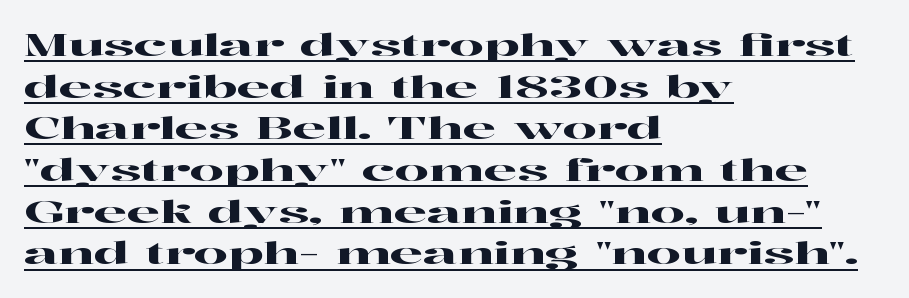
{"serif": "yes", "italic": "no", "width": "wide", "stroke_contrast": "high", "x_height": "medium", "monospaced": "no", "underline": "yes", "align": "left", "line_spacing": "normal", "line_spacing_ratio": 1.39, "letter_spacing": "normal", "letter_spacing_em": 0.0, "glyph_px": 30}
